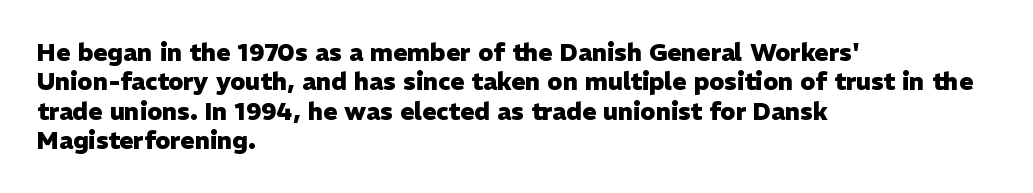
{"italic": "no", "bold": "yes", "underline": "no", "align": "left", "line_spacing_ratio": 1.22, "letter_spacing": "normal", "letter_spacing_em": 0.0, "glyph_px": 24}
